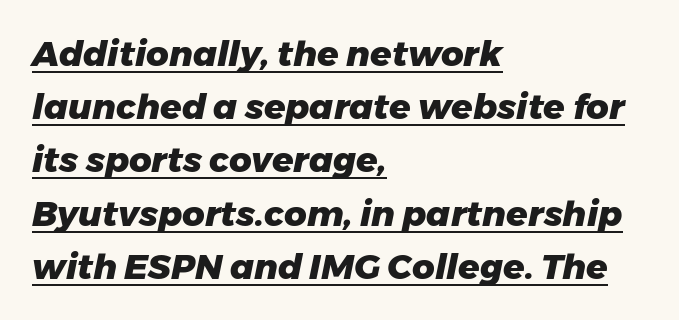
The image shows 35 px heavy type, italic (leaning right); set left-aligned, normal line spacing (1.52x), normal letter spacing, underlined; low stroke contrast and a medium x-height.
